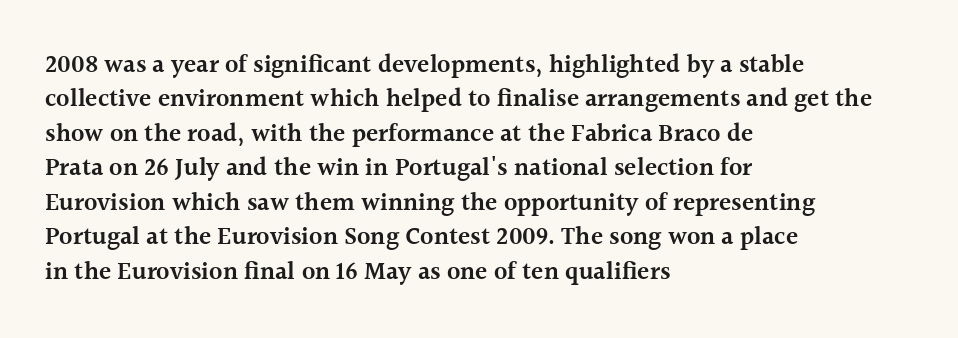
The image shows 25 px text type, upright; set left-aligned, normal line spacing (1.38x), normal letter spacing, not underlined.
